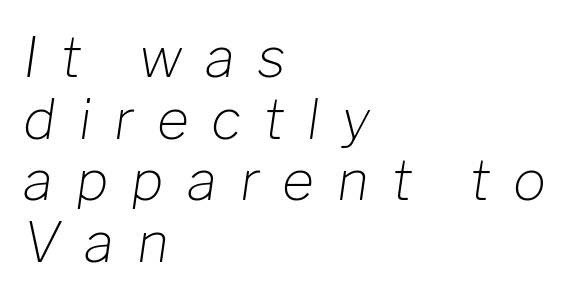
{"italic": "yes", "lean": "right", "slant_degrees": 8, "bold": "no", "weight": "light", "width": "normal", "stroke_contrast": "low", "x_height": "medium", "monospaced": "no", "underline": "no", "align": "left", "line_spacing": "tight", "line_spacing_ratio": 1.12, "letter_spacing": "wide", "letter_spacing_em": 0.42, "glyph_px": 55}
